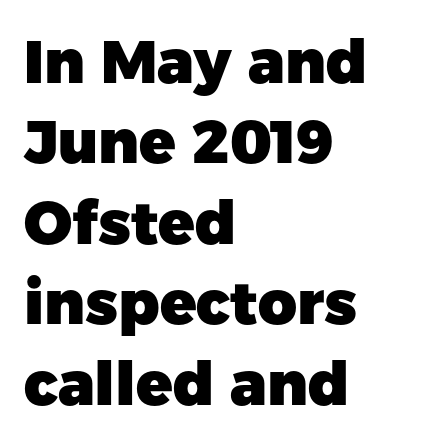
{"serif": "no", "italic": "no", "bold": "yes", "weight": "heavy", "width": "normal", "stroke_contrast": "low", "x_height": "medium", "monospaced": "no", "underline": "no", "align": "left", "line_spacing": "normal", "line_spacing_ratio": 1.34, "letter_spacing": "normal", "letter_spacing_em": 0.0, "glyph_px": 60}
